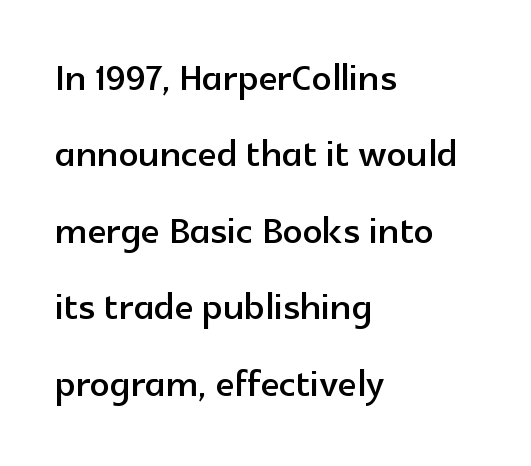
{"serif": "no", "italic": "no", "width": "normal", "x_height": "medium", "monospaced": "no", "underline": "no", "align": "left", "line_spacing": "normal", "line_spacing_ratio": 1.56, "letter_spacing": "normal", "letter_spacing_em": 0.0, "glyph_px": 49}
